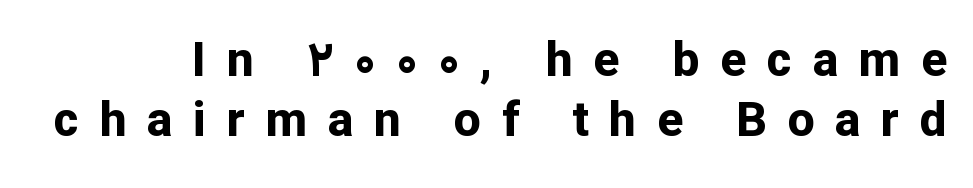
Descenders are the only things crossing below the line. Loose tracking; the words dissolve into strings of separated letters. Note the varied advance widths — an 'i' is clearly narrower than an 'm'. Bold? Absolutely — the strokes are thick and heavy.
